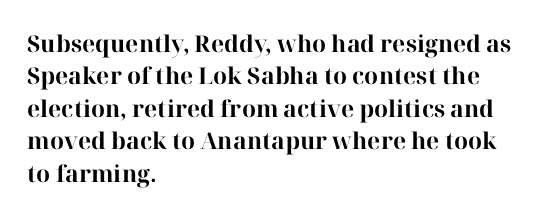
The image shows 23 px bold type, upright; set left-aligned, normal line spacing (1.41x), normal letter spacing, not underlined.
